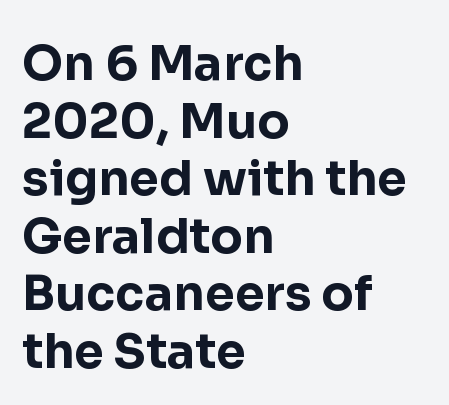
{"serif": "no", "italic": "no", "bold": "yes", "weight": "bold", "width": "normal", "stroke_contrast": "low", "x_height": "medium", "monospaced": "no", "underline": "no", "align": "left", "line_spacing_ratio": 1.2, "letter_spacing": "normal", "letter_spacing_em": 0.0, "glyph_px": 48}
